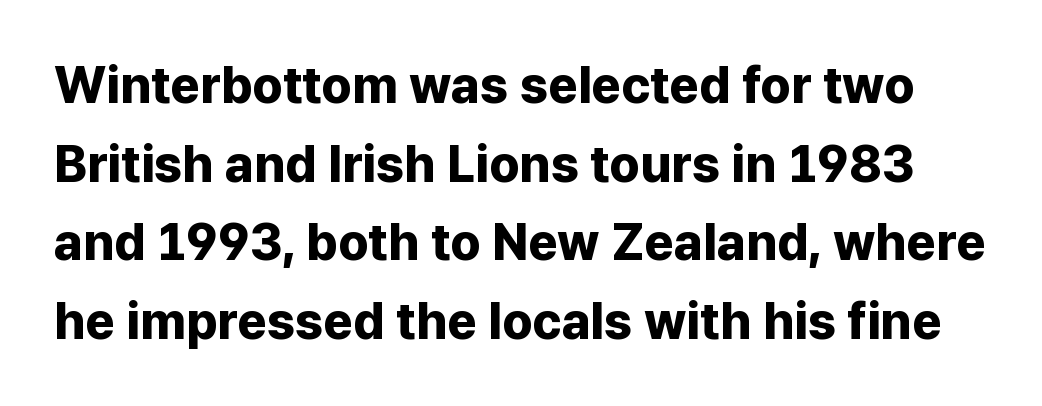
{"serif": "no", "italic": "no", "bold": "yes", "weight": "bold", "width": "normal", "stroke_contrast": "low", "x_height": "medium", "monospaced": "no", "underline": "no", "line_spacing": "normal", "line_spacing_ratio": 1.54, "letter_spacing": "normal", "letter_spacing_em": 0.0, "glyph_px": 51}
